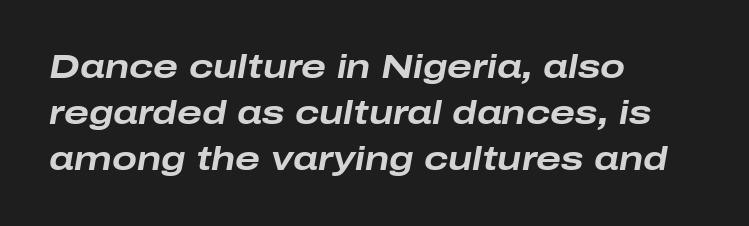
{"italic": "yes", "lean": "right", "slant_degrees": 10, "bold": "yes", "weight": "bold", "width": "wide", "stroke_contrast": "low", "x_height": "medium", "monospaced": "no", "underline": "no", "align": "left", "line_spacing": "normal", "line_spacing_ratio": 1.39, "letter_spacing": "normal", "letter_spacing_em": 0.0, "glyph_px": 33}
